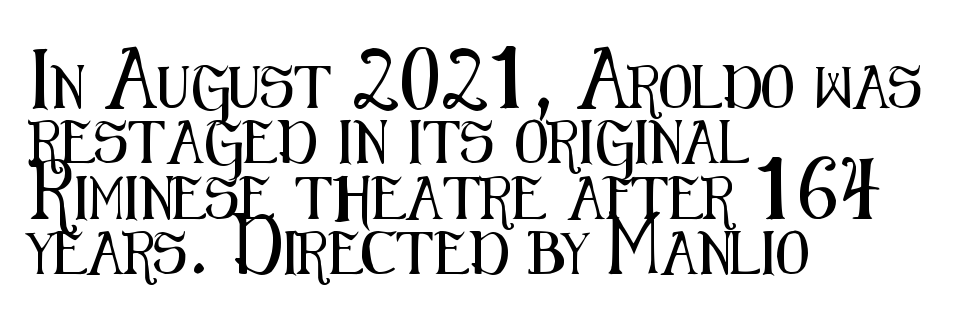
{"italic": "no", "width": "condensed", "stroke_contrast": "medium", "x_height": "medium", "monospaced": "no", "underline": "no", "align": "left", "line_spacing": "normal", "line_spacing_ratio": 1.29, "letter_spacing": "normal", "letter_spacing_em": 0.0, "glyph_px": 43}
